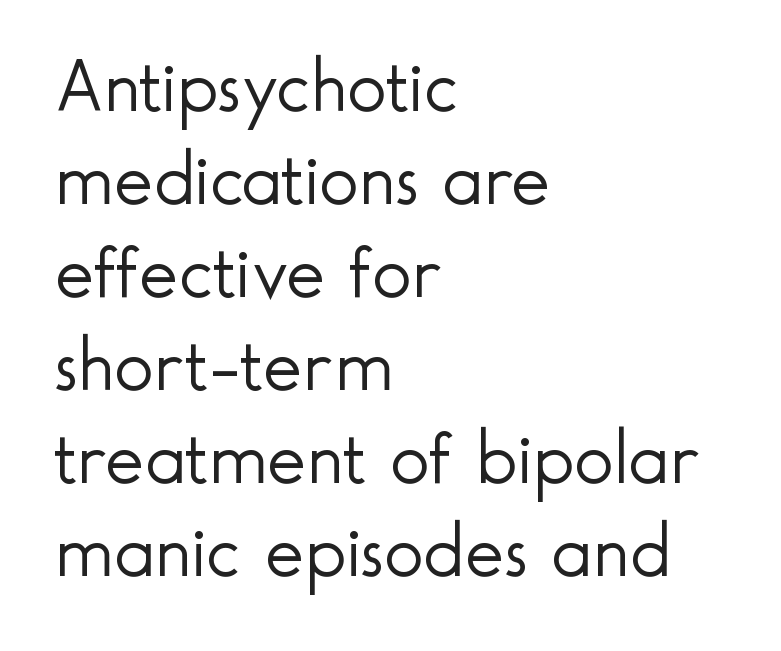
Anything drawn beneath the words? Only blank space. The tracking reads as untouched default to a designer's eye. The rendering uses natural spacing where letterforms have individual widths. Serifs: no, the terminals of the letterforms are clean. Compared with a centered layout, this one pins lines to the left instead.
